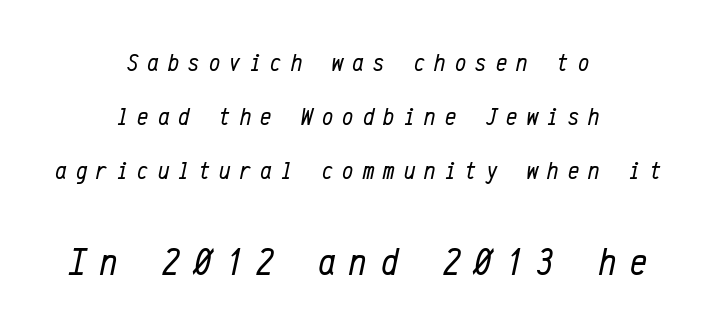
{"italic": "yes", "lean": "right", "slant_degrees": 12, "bold": "no", "weight": "regular", "width": "condensed", "stroke_contrast": "low", "x_height": "medium", "monospaced": "yes", "underline": "no", "align": "center", "line_spacing": "loose", "line_spacing_ratio": 2.17, "letter_spacing": "wide", "letter_spacing_em": 0.37, "larger_block": "second", "size_ratio": 1.52, "glyph_px": 38}
